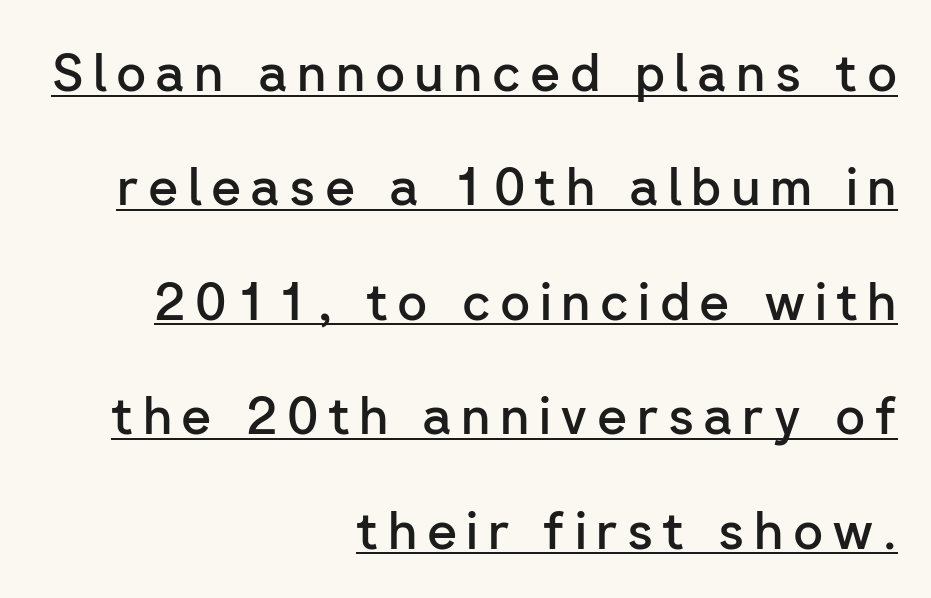
You could not count columns in this text — the font is proportionally spaced. The typeface chosen for these lines omits serifs. Visually the block forms a straight wall on the right and a jagged coastline on the left. Airy leading. This is underlined copy, the kind a proofreader might mark for attention.
